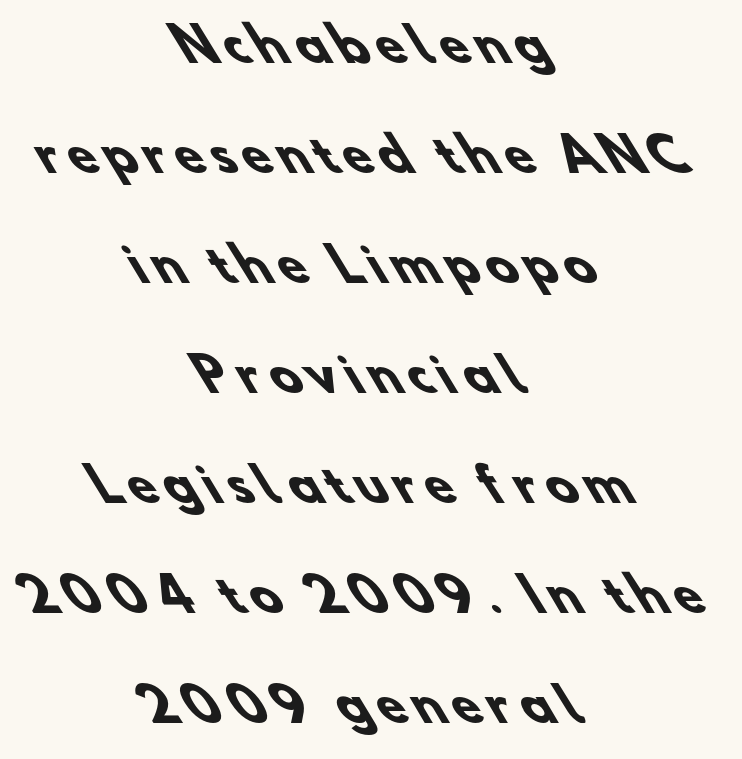
The glyphs in this specimen are sans serif. Rows of type keep a wide berth in the vertical direction. The face used here is proportionally spaced, like ordinary book or web type. The passage shown is emphatically bold. Leftover space on each line is divided equally before and after the words.
